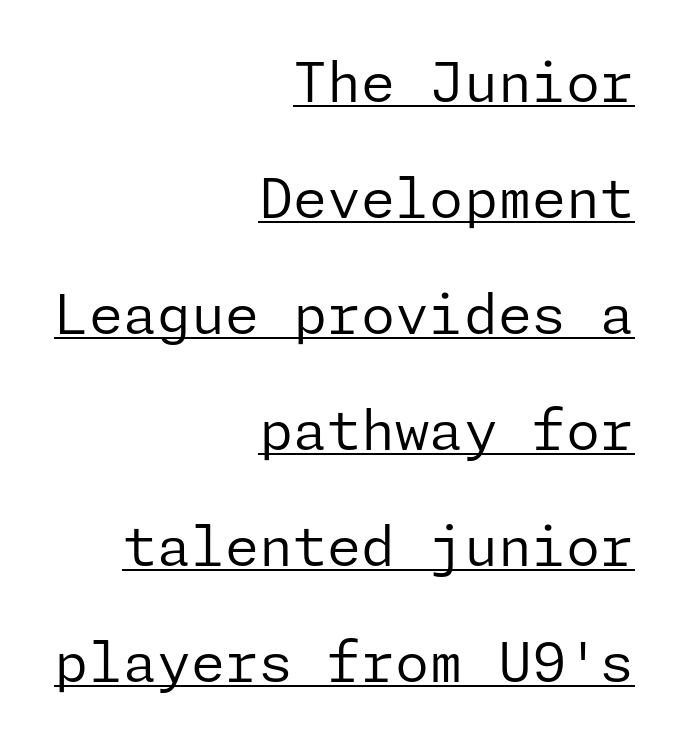
{"serif": "no", "italic": "no", "bold": "no", "weight": "regular", "width": "normal", "stroke_contrast": "low", "x_height": "medium", "underline": "yes", "align": "right", "line_spacing": "loose", "line_spacing_ratio": 2.11, "letter_spacing": "normal", "letter_spacing_em": 0.0, "glyph_px": 55}
